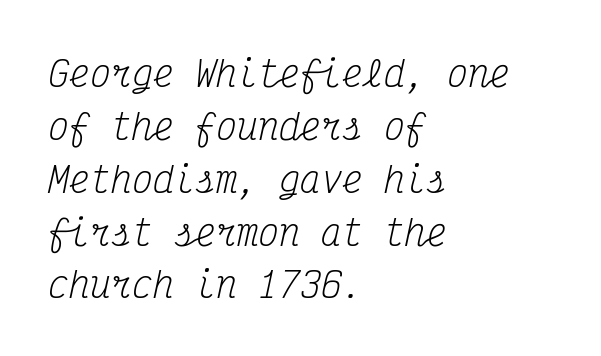
Q: Is the text bold? A: No.
Q: Is the text italic (slanted)? A: Yes, it leans right by about 12 degrees.
Q: Is the typeface a serif or a sans-serif typeface? A: Serif.
Q: Is the text underlined? A: No.
Q: How is the paragraph aligned? A: Left-aligned.
Q: Is the spacing between letters normal or unusually wide? A: Normal.
Q: Is the spacing between lines tight, normal or loose? A: Normal.
Q: Width (condensed, normal, or wide)? A: Condensed.
Q: Stroke contrast? A: Medium.
Q: x-height? A: Medium.
Q: Monospaced? A: Yes.
